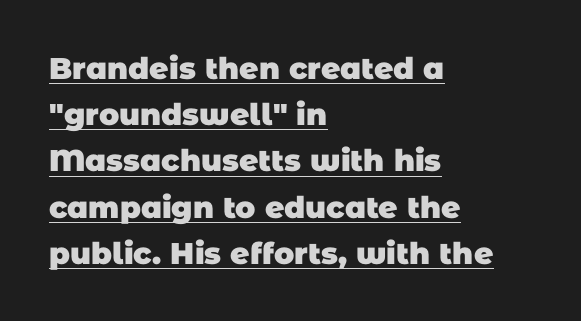
Heft: maximum for text — a bold. Typographically, this falls in the sans-serif category. Compared with a centered layout, this one pins lines to the left instead. The line-height multiplier appears to be the usual default.
